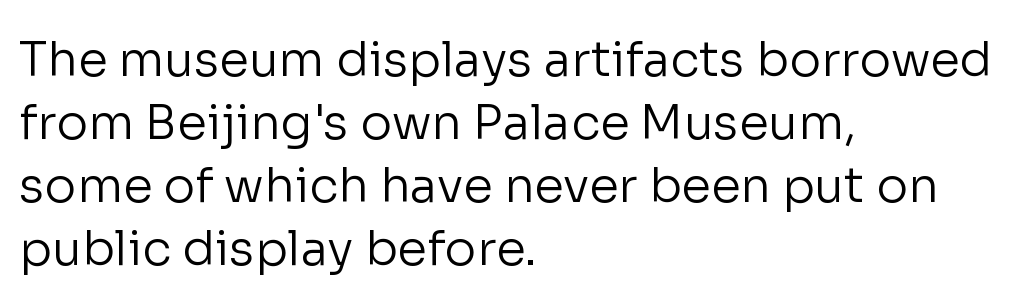
{"serif": "no", "italic": "no", "bold": "no", "weight": "regular", "width": "normal", "stroke_contrast": "low", "x_height": "medium", "monospaced": "no", "underline": "no", "align": "left", "line_spacing": "normal", "line_spacing_ratio": 1.31, "letter_spacing": "normal", "letter_spacing_em": 0.0, "glyph_px": 48}
